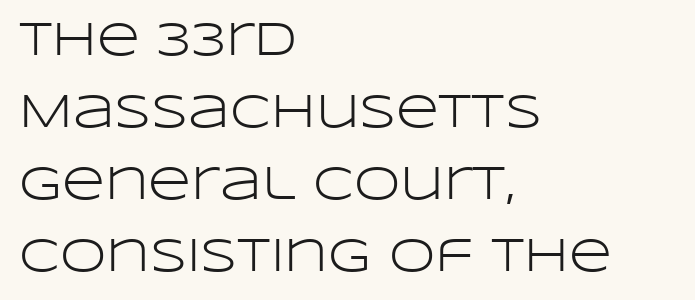
The image shows 47 px light, wide sans-serif type, upright; set left-aligned, normal line spacing (1.53x), normal letter spacing, not underlined; low stroke contrast and a large x-height.
